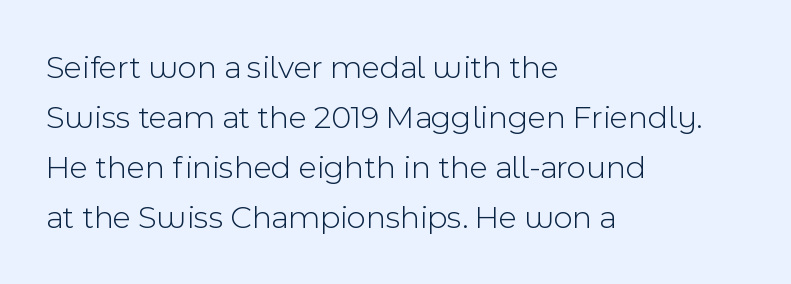
Q: Is the text bold? A: No.
Q: Is the text italic (slanted)? A: No, it is upright.
Q: Is the typeface a serif or a sans-serif typeface? A: Sans-serif.
Q: Is the text underlined? A: No.
Q: How is the paragraph aligned? A: Left-aligned.
Q: Is the spacing between letters normal or unusually wide? A: Normal.
Q: Is the spacing between lines tight, normal or loose? A: Normal.
Q: Width (condensed, normal, or wide)? A: Normal.
Q: x-height? A: Medium.
Q: Monospaced? A: No.
